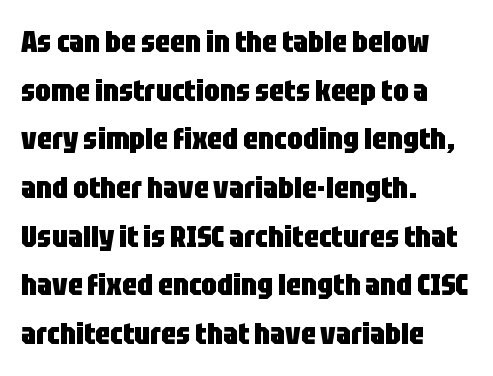
The image shows 31 px heavy, condensed sans-serif type, upright; set left-aligned, normal line spacing (1.57x), normal letter spacing, not underlined; low stroke contrast and a large x-height.
